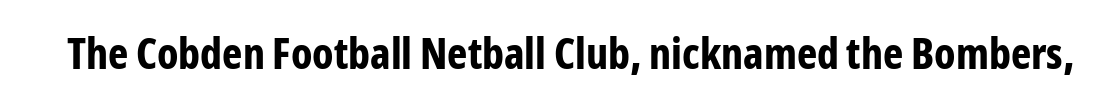
The strokes are fattened all the way to bold. Beneath every word, the page is bare. Between one letter and the next there's only the usual sliver of space. These lines are composed in type without serifs.
